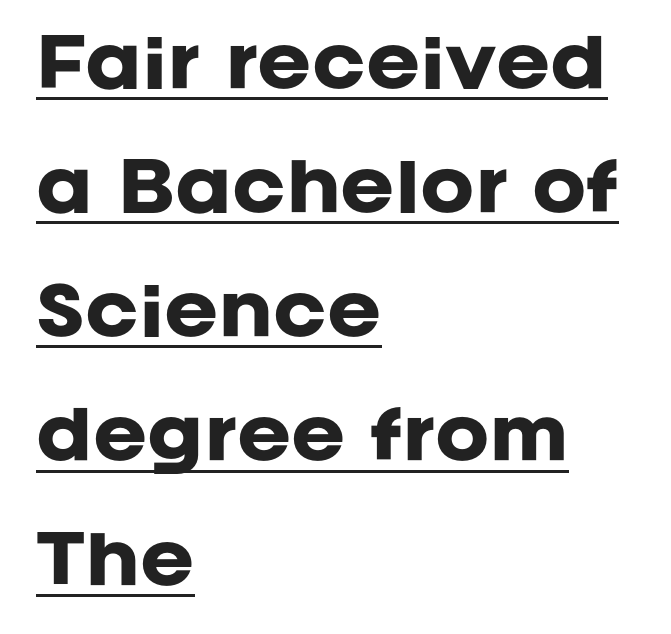
Is this a fixed-width face? No — the glyphs have proportional, varying widths. The font's upright variant was chosen for this text. Strokes here are thick enough to call this a true bold. Visually the block forms a straight wall on the left and a jagged coastline on the right. Each letter's strokes conclude bluntly, with no projecting serifs. Caption: lettering with a line underneath.
